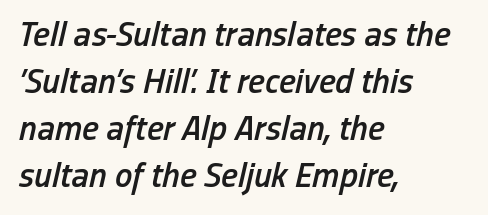
Q: Is the text bold? A: Semi-bold.
Q: Is the text italic (slanted)? A: Yes, it leans right by about 13 degrees.
Q: Is the text underlined? A: No.
Q: How is the paragraph aligned? A: Left-aligned.
Q: Is the spacing between letters normal or unusually wide? A: Normal.
Q: Is the spacing between lines tight, normal or loose? A: Normal.
Q: Width (condensed, normal, or wide)? A: Condensed.
Q: Stroke contrast? A: Low.
Q: x-height? A: Medium.
Q: Monospaced? A: No.
